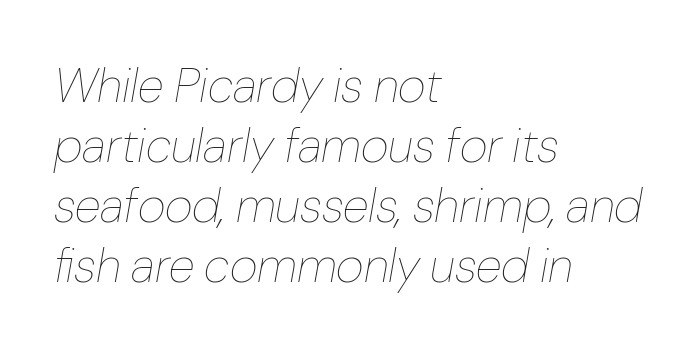
Q: Is the text bold? A: No.
Q: Is the text italic (slanted)? A: Yes, it leans right by about 10 degrees.
Q: Is the text underlined? A: No.
Q: How is the paragraph aligned? A: Left-aligned.
Q: Is the spacing between letters normal or unusually wide? A: Normal.
Q: Is the spacing between lines tight, normal or loose? A: Normal.
Q: Width (condensed, normal, or wide)? A: Normal.
Q: Stroke contrast? A: Low.
Q: x-height? A: Medium.
Q: Monospaced? A: No.
